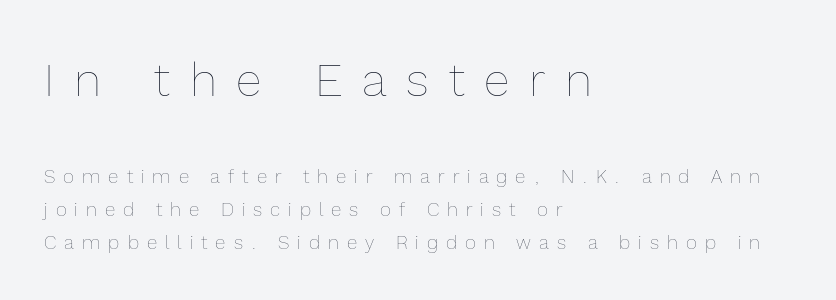
Rendered with straight, roman letterforms. You could not count columns in this text — the font is proportionally spaced. Does the bottom block carry the larger type? No, the top block does. A student would call this left alignment; a typographer would say flush left, rag right. Compared with typical body copy, the letter spacing here is much looser.
